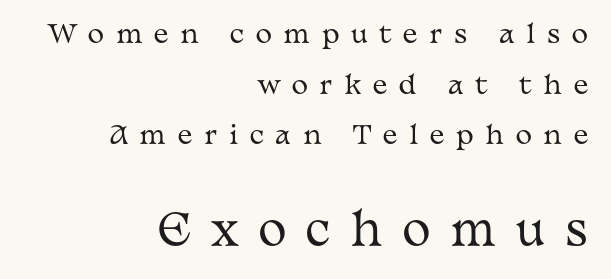
The image shows 43 px regular-weight, wide serif type, upright; set right-aligned, loose line spacing (2.03x), unusually wide letter spacing (+0.47 em), not underlined; the second (bottom) block is 1.72x larger; medium stroke contrast and a medium x-height.
